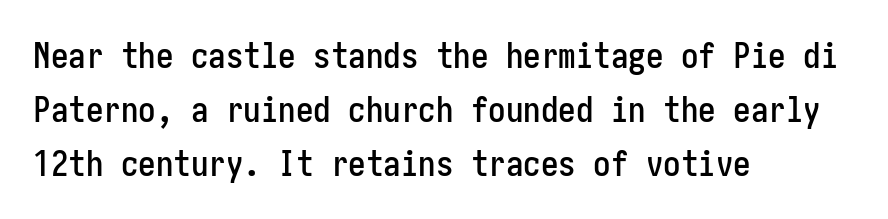
The image shows 35 px condensed sans-serif type, upright; set left-aligned, normal line spacing (1.54x), normal letter spacing, not underlined; low stroke contrast and a medium x-height.
